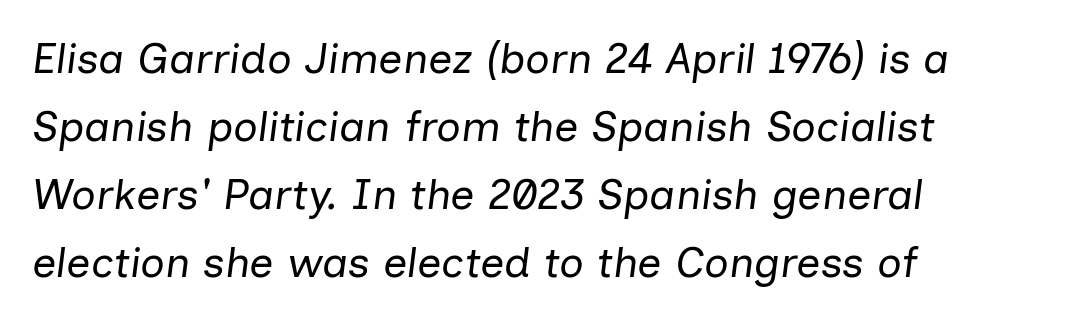
{"italic": "yes", "lean": "right", "slant_degrees": 7, "bold": "no", "weight": "regular", "width": "normal", "stroke_contrast": "low", "x_height": "medium", "monospaced": "no", "underline": "no", "align": "left", "line_spacing": "normal", "line_spacing_ratio": 1.58, "letter_spacing": "normal", "letter_spacing_em": 0.0, "glyph_px": 43}
